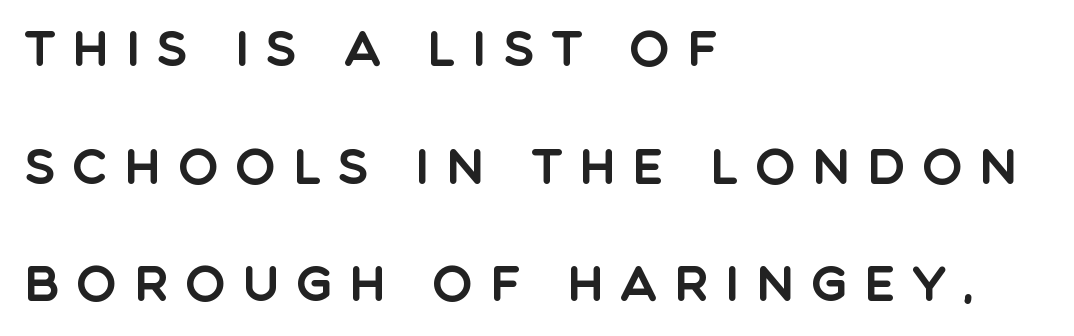
Q: Is the text italic (slanted)? A: No, it is upright.
Q: Is the typeface a serif or a sans-serif typeface? A: Sans-serif.
Q: Is the text underlined? A: No.
Q: How is the paragraph aligned? A: Left-aligned.
Q: Is the spacing between letters normal or unusually wide? A: Unusually wide.
Q: Is the spacing between lines tight, normal or loose? A: Loose.
Q: Width (condensed, normal, or wide)? A: Normal.
Q: x-height? A: Large.
Q: Monospaced? A: No.
